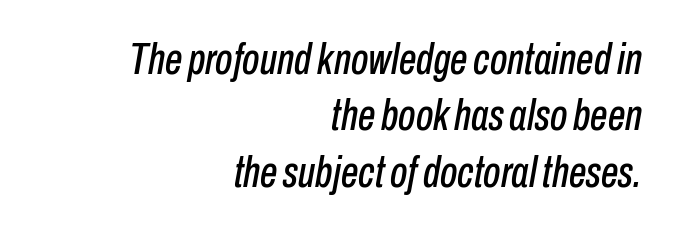
The gaps between neighbouring characters are ordinary and unremarkable. Does the copy run flush right? Yes — the right margin is perfectly even. The line-height multiplier appears to be the usual default. Looks like regular typesetting: each glyph gets only the width it needs. You can tell it's italic because the verticals aren't actually vertical.
